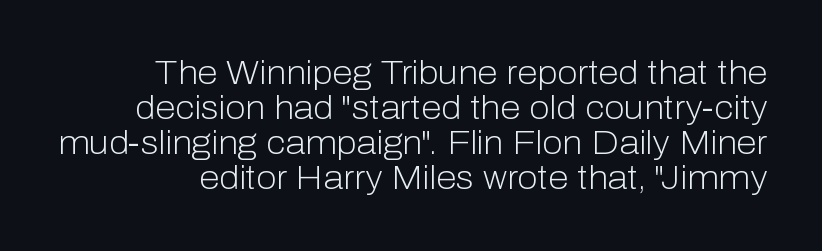
{"serif": "no", "italic": "no", "bold": "no", "weight": "light", "width": "normal", "stroke_contrast": "low", "x_height": "medium", "monospaced": "no", "underline": "no", "line_spacing": "tight", "line_spacing_ratio": 1.06, "letter_spacing": "normal", "letter_spacing_em": 0.0, "glyph_px": 33}
